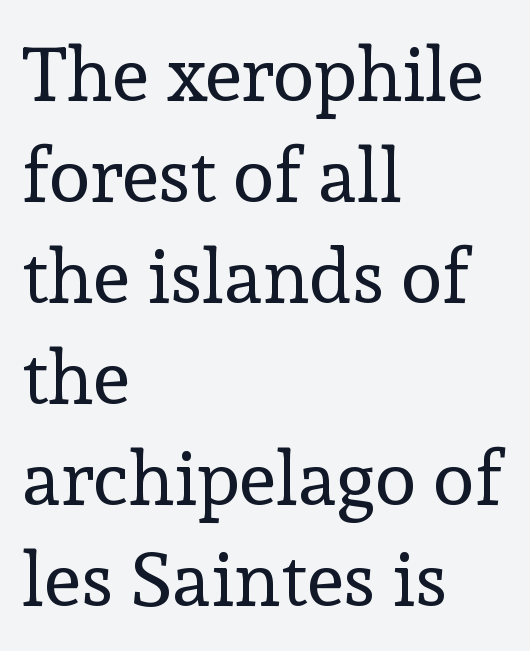
{"serif": "yes", "italic": "no", "bold": "no", "weight": "regular", "width": "normal", "x_height": "medium", "monospaced": "no", "underline": "no", "align": "left", "line_spacing": "normal", "line_spacing_ratio": 1.33, "letter_spacing": "normal", "letter_spacing_em": 0.0, "glyph_px": 76}
